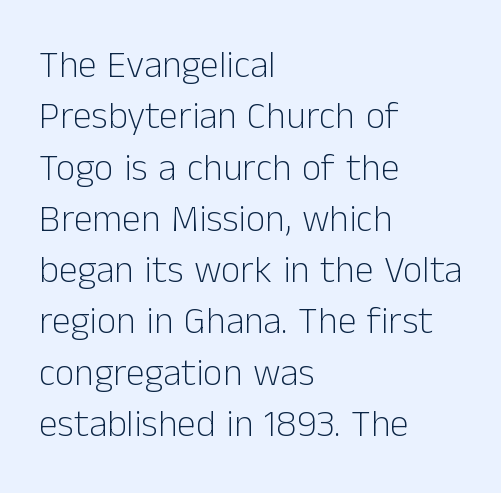
{"serif": "no", "italic": "no", "bold": "no", "weight": "light", "width": "normal", "stroke_contrast": "low", "x_height": "medium", "monospaced": "no", "underline": "no", "align": "left", "line_spacing": "normal", "line_spacing_ratio": 1.35, "letter_spacing": "normal", "letter_spacing_em": 0.0, "glyph_px": 38}
